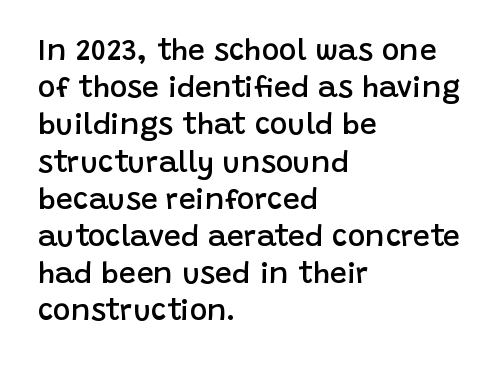
The image shows 30 px semibold sans-serif type, upright; set left-aligned, line spacing 1.24x, normal letter spacing, not underlined; low stroke contrast and a large x-height.
